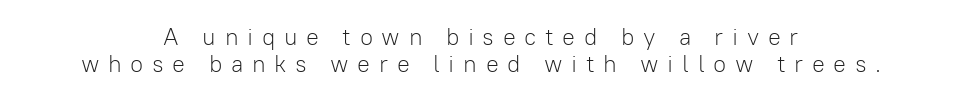
{"italic": "no", "bold": "no", "underline": "no", "align": "center", "line_spacing": "tight", "line_spacing_ratio": 1.14, "letter_spacing": "wide", "letter_spacing_em": 0.36, "glyph_px": 24}
